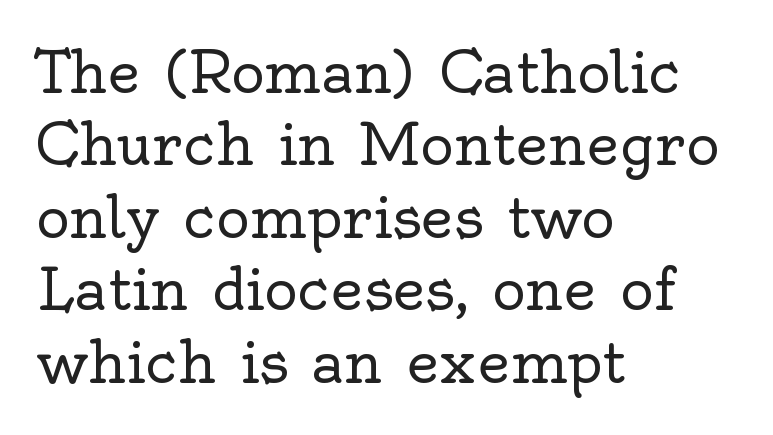
{"serif": "yes", "italic": "no", "bold": "no", "weight": "regular", "width": "normal", "x_height": "small", "monospaced": "no", "underline": "no", "align": "left", "line_spacing": "normal", "line_spacing_ratio": 1.27, "letter_spacing": "normal", "letter_spacing_em": 0.0, "glyph_px": 57}
